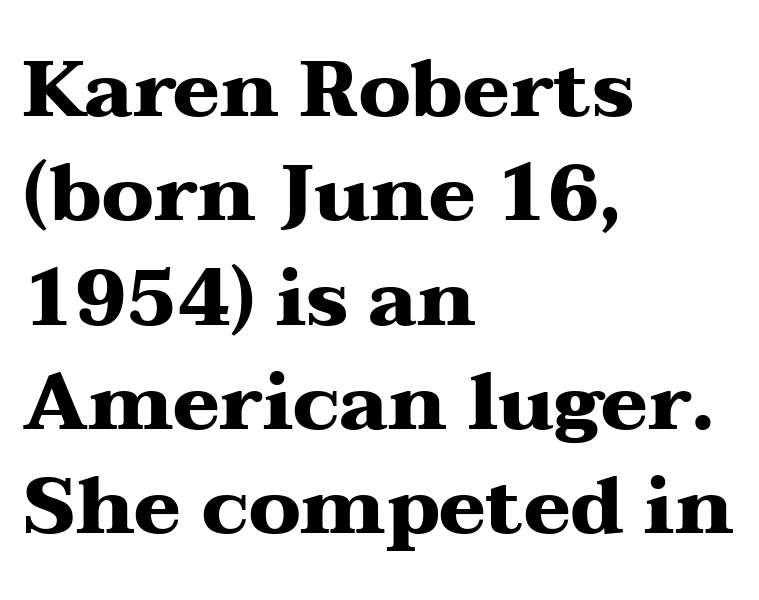
Q: Is the text bold? A: Yes.
Q: Is the text italic (slanted)? A: No, it is upright.
Q: Is the typeface a serif or a sans-serif typeface? A: Serif.
Q: Is the text underlined? A: No.
Q: How is the paragraph aligned? A: Left-aligned.
Q: Is the spacing between letters normal or unusually wide? A: Normal.
Q: Is the spacing between lines tight, normal or loose? A: Normal.
Q: Width (condensed, normal, or wide)? A: Wide.
Q: Stroke contrast? A: Medium.
Q: x-height? A: Medium.
Q: Monospaced? A: No.
